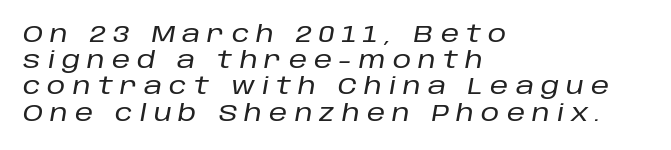
The paragraph shown leans on its left margin. Tall strokes in this sample are angled rather than plumb. Clear beneath every line of the passage. The rendering uses a small line-height, squeezing the rows.
